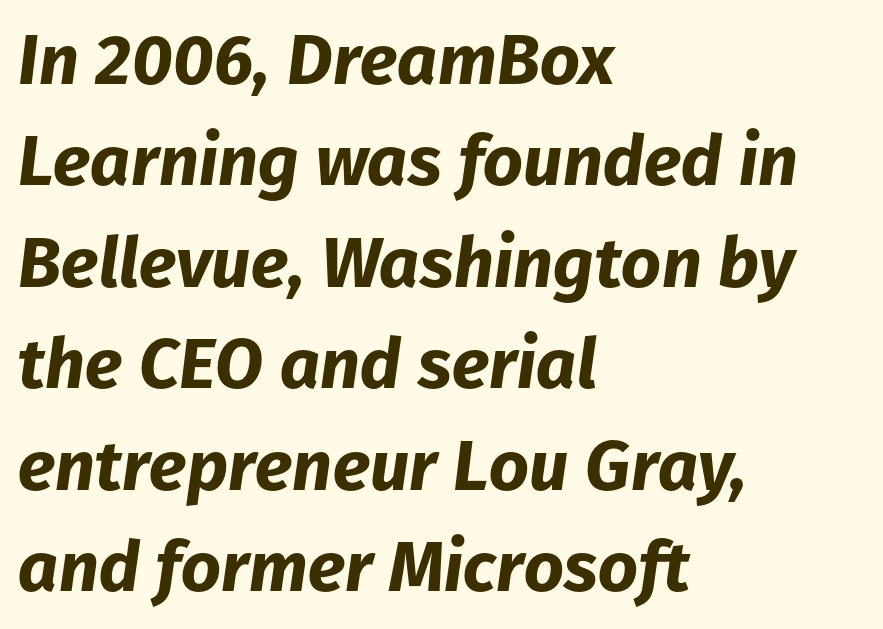
The image shows 70 px bold type, italic (leaning right); set left-aligned, normal line spacing (1.45x), normal letter spacing, not underlined; low stroke contrast and a medium x-height.
